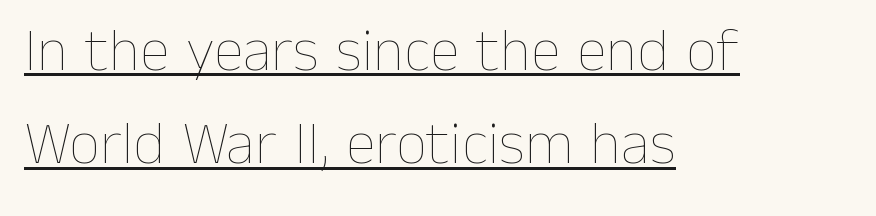
{"italic": "no", "bold": "no", "weight": "thin", "width": "normal", "stroke_contrast": "low", "x_height": "medium", "monospaced": "no", "underline": "yes", "align": "left", "line_spacing": "normal", "line_spacing_ratio": 1.53, "letter_spacing": "normal", "letter_spacing_em": 0.0, "glyph_px": 61}
